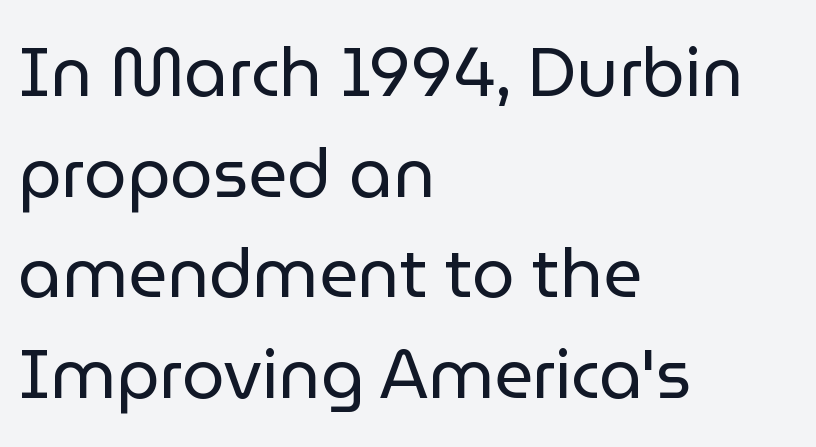
Spacing verdict: proportional, widths tailored to each character. The line-height multiplier appears to be the usual default. Every character sits straight up, as roman type does. Stems here are at most as thick as an everyday book face.
